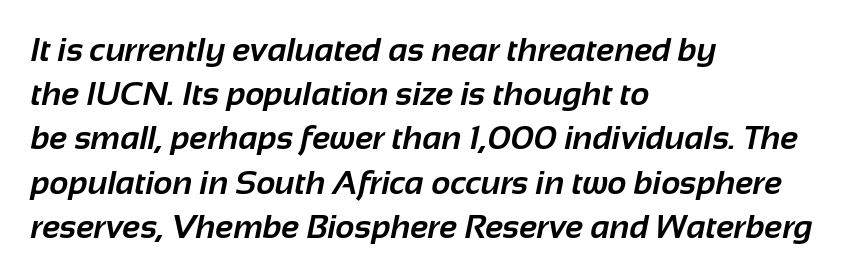
{"serif": "no", "bold": "yes", "weight": "bold", "width": "normal", "stroke_contrast": "low", "x_height": "medium", "monospaced": "no", "underline": "no", "align": "left", "line_spacing": "normal", "line_spacing_ratio": 1.34, "letter_spacing": "normal", "letter_spacing_em": 0.0, "glyph_px": 33}
